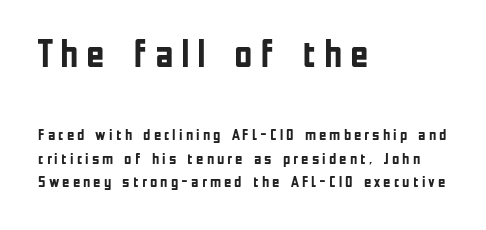
The image shows 40 px semibold, condensed sans-serif type, upright; set left-aligned, normal line spacing (1.46x), not underlined; the first (top) block is 2.5x larger; low stroke contrast and a medium x-height.
